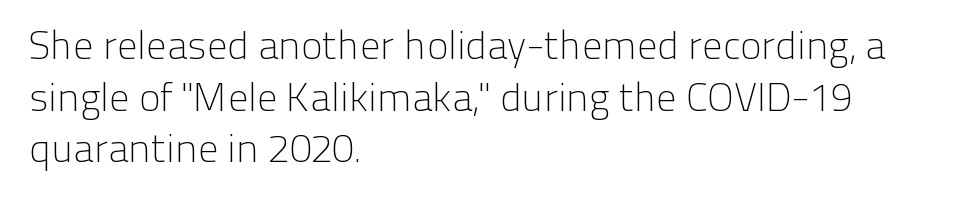
The image shows 40 px light sans-serif type, upright; set left-aligned, normal line spacing (1.29x), normal letter spacing, not underlined; low stroke contrast and a medium x-height.
